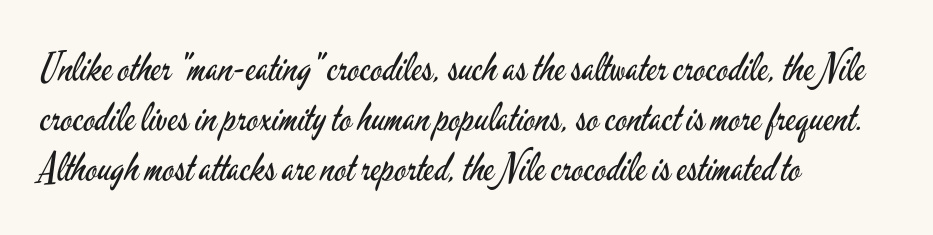
{"serif": "no", "bold": "no", "weight": "regular", "width": "condensed", "stroke_contrast": "low", "x_height": "small", "monospaced": "no", "underline": "no", "align": "left", "line_spacing": "normal", "line_spacing_ratio": 1.28, "letter_spacing": "normal", "letter_spacing_em": 0.0, "glyph_px": 39}
